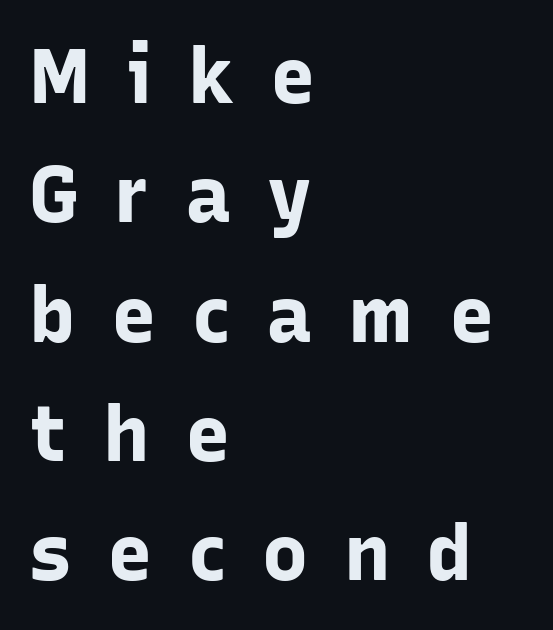
Q: Is the text bold? A: Yes.
Q: Is the text italic (slanted)? A: No, it is upright.
Q: Is the typeface a serif or a sans-serif typeface? A: Sans-serif.
Q: Is the text underlined? A: No.
Q: How is the paragraph aligned? A: Left-aligned.
Q: Is the spacing between letters normal or unusually wide? A: Unusually wide.
Q: Is the spacing between lines tight, normal or loose? A: Normal.
Q: Width (condensed, normal, or wide)? A: Normal.
Q: Stroke contrast? A: Low.
Q: x-height? A: Medium.
Q: Monospaced? A: No.
